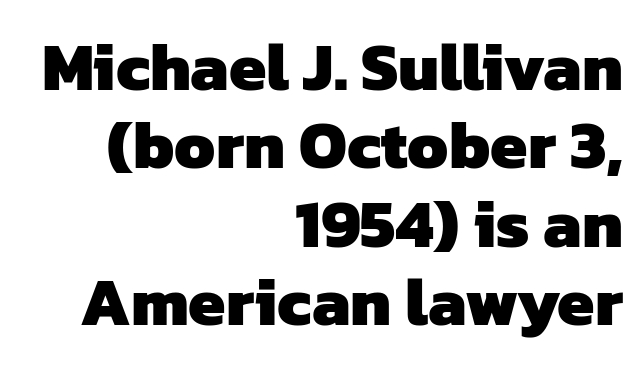
What weight is shown? A full bold with thick strokes. Plain, unruled lines of type. Short note: letters normally spaced. The type family on display is of the sans-serif kind. The passage shown is typed in a proportional face where columns would drift.
